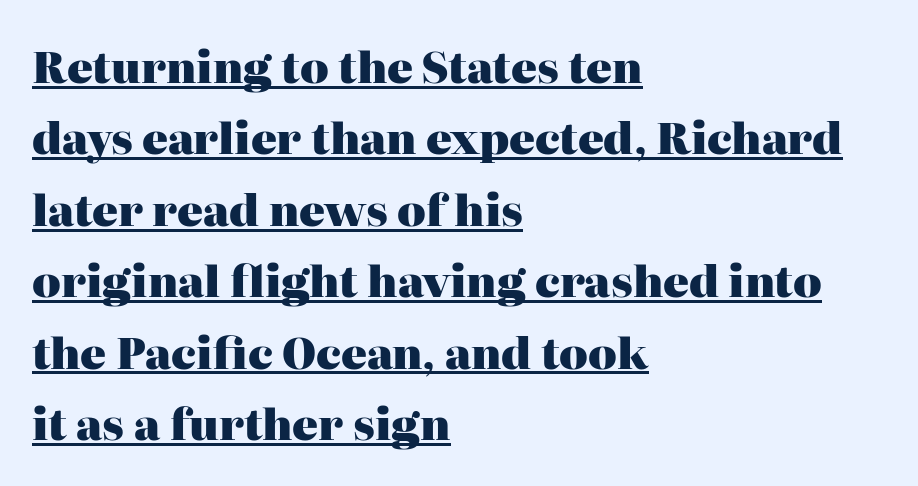
Q: Is the text bold? A: Yes.
Q: Is the text italic (slanted)? A: No, it is upright.
Q: Is the typeface a serif or a sans-serif typeface? A: Serif.
Q: Is the text underlined? A: Yes.
Q: How is the paragraph aligned? A: Left-aligned.
Q: Is the spacing between letters normal or unusually wide? A: Normal.
Q: Is the spacing between lines tight, normal or loose? A: Normal.
Q: Width (condensed, normal, or wide)? A: Normal.
Q: Stroke contrast? A: High.
Q: x-height? A: Medium.
Q: Monospaced? A: No.
